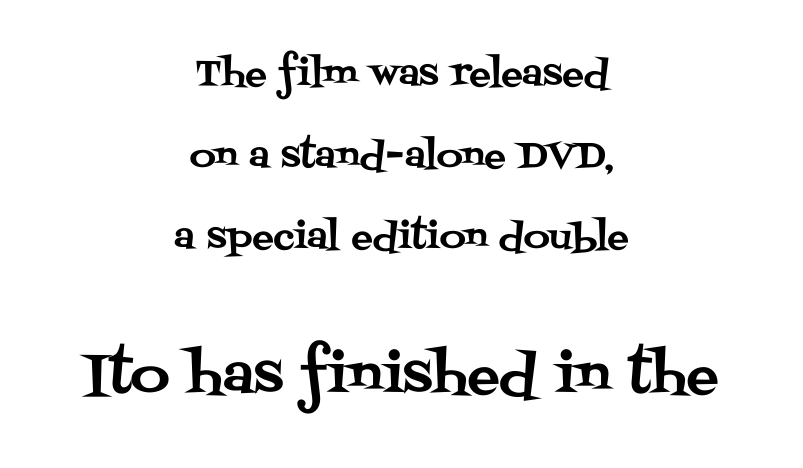
The image shows 54 px serif type, upright; set centered, loose line spacing (2.27x), normal letter spacing, not underlined; the second (bottom) block is 1.5x larger; medium stroke contrast and a large x-height.
